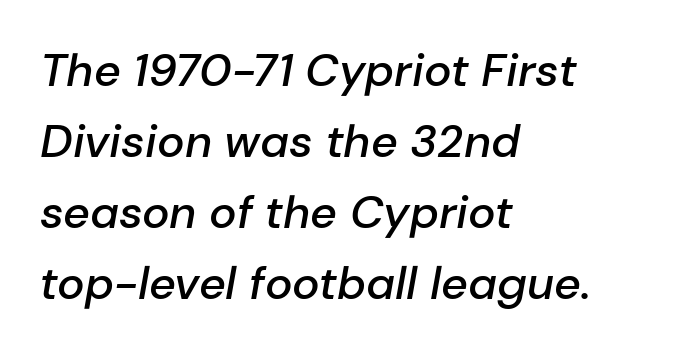
The image shows 46 px semibold type, italic (leaning right); set left-aligned, normal line spacing (1.54x), normal letter spacing, not underlined; low stroke contrast and a medium x-height.
